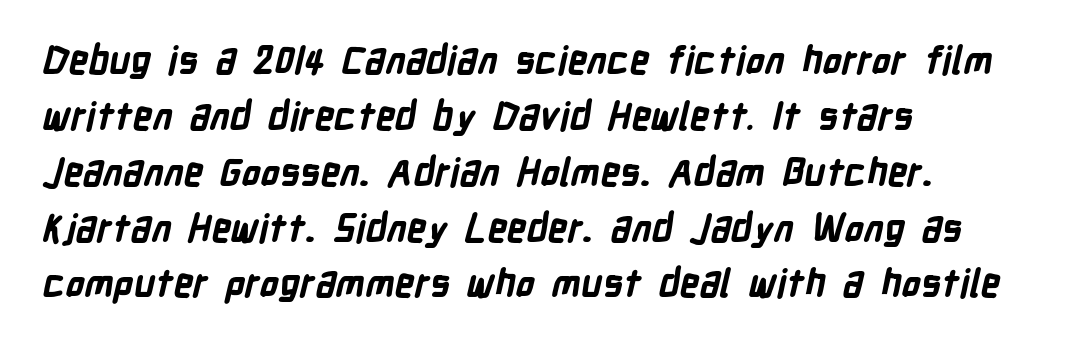
The image shows 38 px bold, condensed sans-serif type; set left-aligned, normal line spacing (1.47x), normal letter spacing, not underlined; low stroke contrast and a medium x-height.
